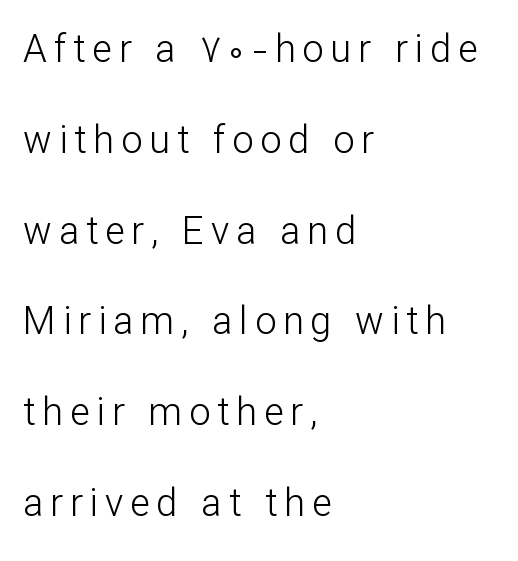
Quick note: interline space is abundant. Reading down the block, your eye returns to a fixed left position each line. Rendered with straight, roman letterforms. Words float on clear page, feet unadorned. The strokes carry an ordinary text weight at most.
